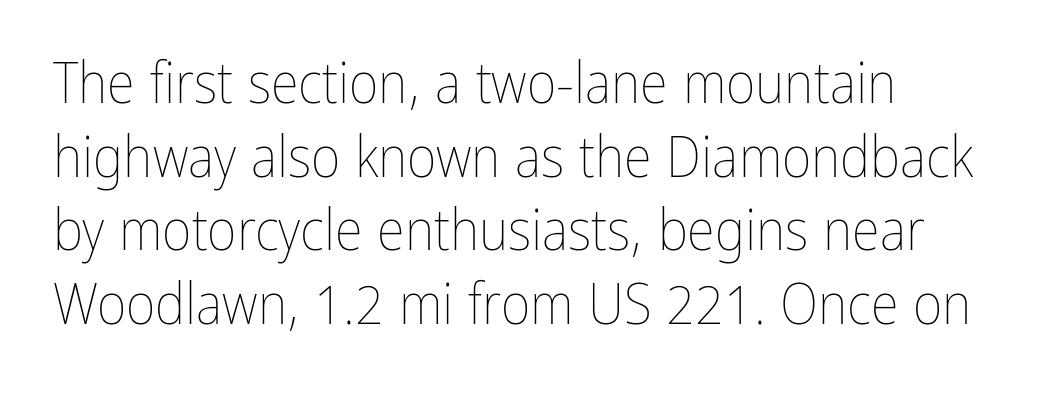
The strip under each line holds only bare page. Leading: standard. These glyphs show unthickened strokes, regular width or finer. Every stem runs plumb, perpendicular to the baseline. Each letter keeps its own natural width here, so spacing adapts to shape. Inter-character spacing is left at the font's built-in metrics.
